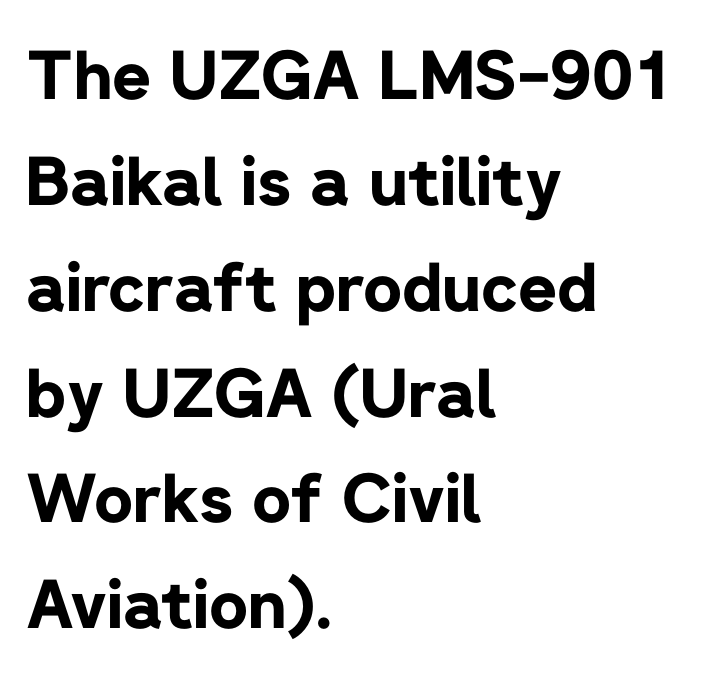
Q: Is the text bold? A: Yes.
Q: Is the text italic (slanted)? A: No, it is upright.
Q: Is the typeface a serif or a sans-serif typeface? A: Sans-serif.
Q: Is the text underlined? A: No.
Q: How is the paragraph aligned? A: Left-aligned.
Q: Is the spacing between letters normal or unusually wide? A: Normal.
Q: Is the spacing between lines tight, normal or loose? A: Normal.
Q: Width (condensed, normal, or wide)? A: Normal.
Q: Stroke contrast? A: Low.
Q: x-height? A: Medium.
Q: Monospaced? A: No.
